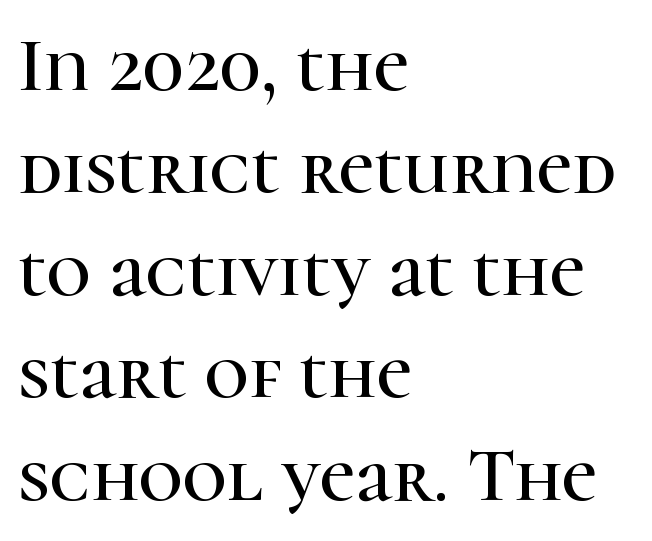
Q: Is the text italic (slanted)? A: No, it is upright.
Q: Is the typeface a serif or a sans-serif typeface? A: Serif.
Q: Is the text underlined? A: No.
Q: How is the paragraph aligned? A: Left-aligned.
Q: Is the spacing between letters normal or unusually wide? A: Normal.
Q: Is the spacing between lines tight, normal or loose? A: Normal.
Q: Width (condensed, normal, or wide)? A: Normal.
Q: Stroke contrast? A: High.
Q: x-height? A: Medium.
Q: Monospaced? A: No.
